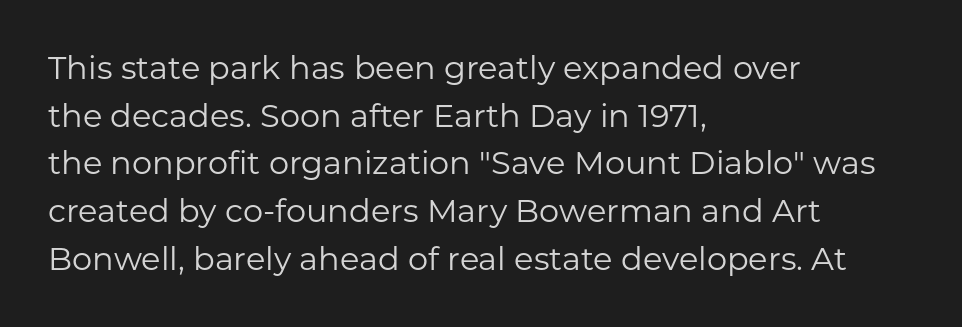
{"serif": "no", "italic": "no", "bold": "no", "weight": "regular", "width": "normal", "stroke_contrast": "low", "x_height": "medium", "monospaced": "no", "underline": "no", "align": "left", "line_spacing": "normal", "line_spacing_ratio": 1.49, "letter_spacing": "normal", "letter_spacing_em": 0.0, "glyph_px": 32}
